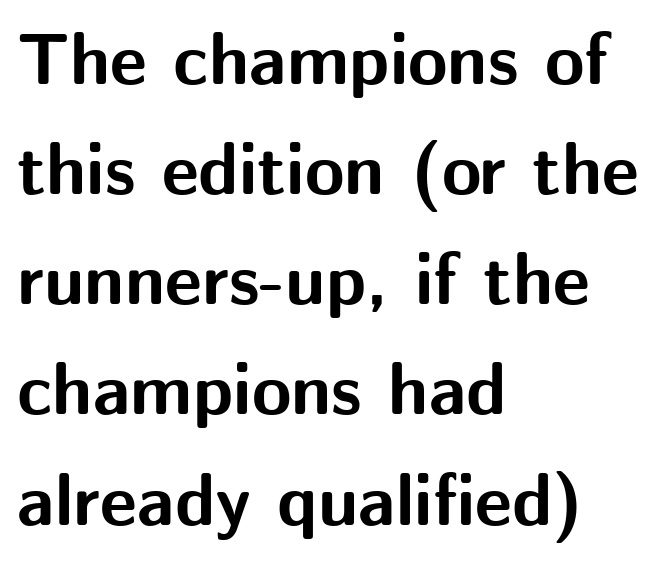
The image shows 72 px bold sans-serif type, upright; set left-aligned, normal line spacing (1.53x), normal letter spacing, not underlined; medium stroke contrast and a medium x-height.
